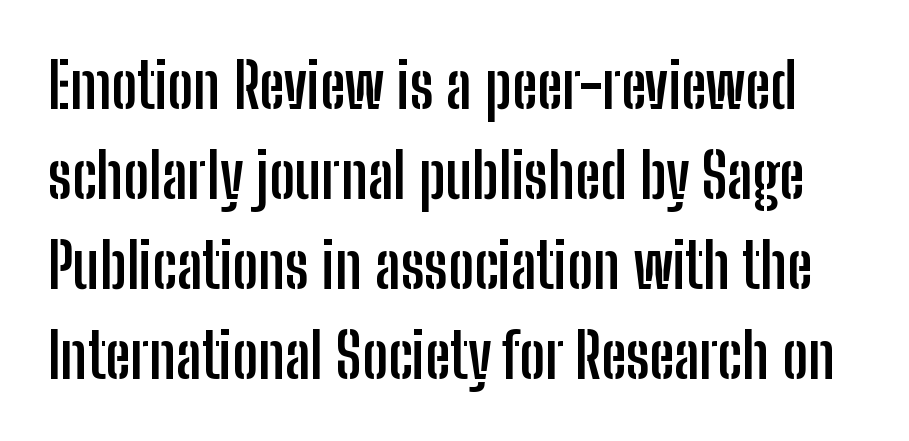
{"serif": "no", "italic": "no", "bold": "yes", "weight": "semibold", "width": "condensed", "stroke_contrast": "low", "x_height": "medium", "monospaced": "no", "underline": "no", "line_spacing": "normal", "line_spacing_ratio": 1.45, "letter_spacing": "normal", "letter_spacing_em": 0.0, "glyph_px": 62}
